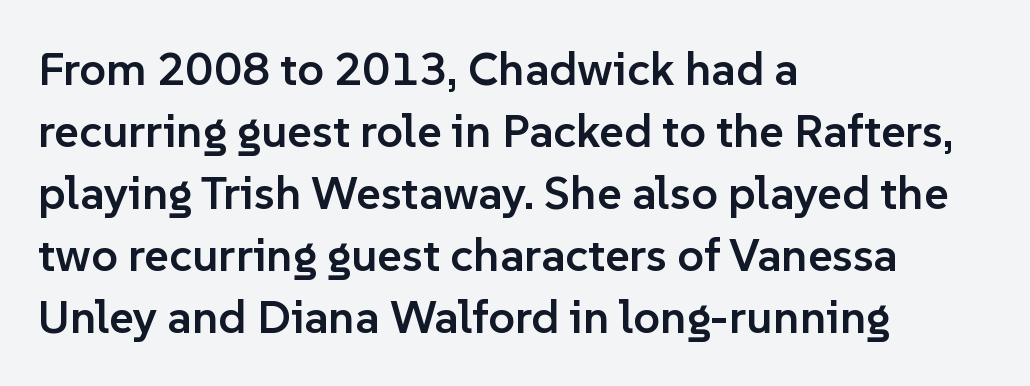
Alignment: flush left. This is sans-serif lettering, the kind often seen on screens and signage. The type is set solid horizontally, with unmodified tracking. Bold? Not quite — semibold, heavier than regular but stopping short.
